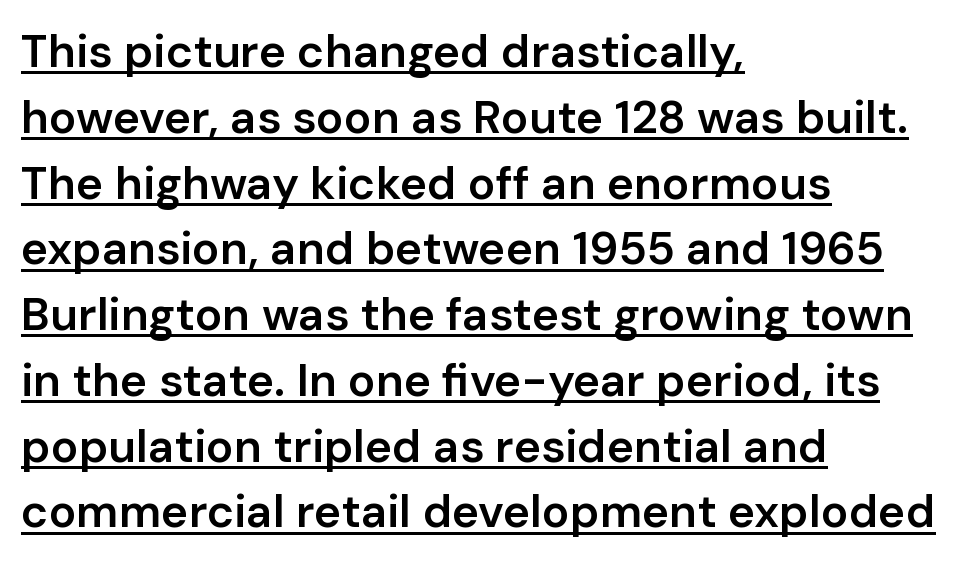
{"serif": "no", "italic": "no", "bold": "semi", "weight": "semibold", "width": "normal", "stroke_contrast": "low", "x_height": "medium", "monospaced": "no", "underline": "yes", "align": "left", "line_spacing": "normal", "line_spacing_ratio": 1.43, "letter_spacing": "normal", "letter_spacing_em": 0.0, "glyph_px": 46}
